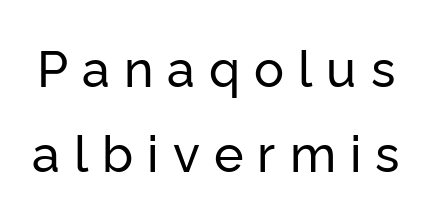
Honestly, the letter spacing is so wide it's the main thing you notice. The passage shown is typed in a proportional face where columns would drift. The glyphs are unaccompanied by any horizontal stroke below them. Nope, no serifs anywhere on these letters.
